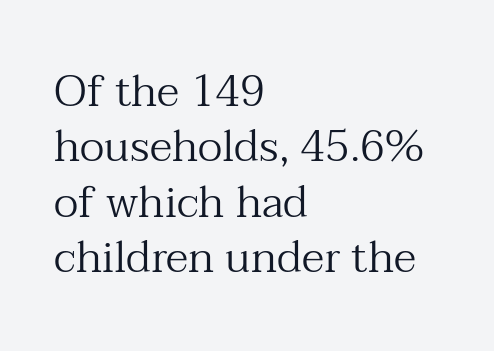
The strokes are not fattened; the text isn't bold. A bare baseline throughout the passage. This sample uses a serif face. Caption: multi-line text, flush left, ragged right. You could call the tracking neutral — neither tight nor loose.
